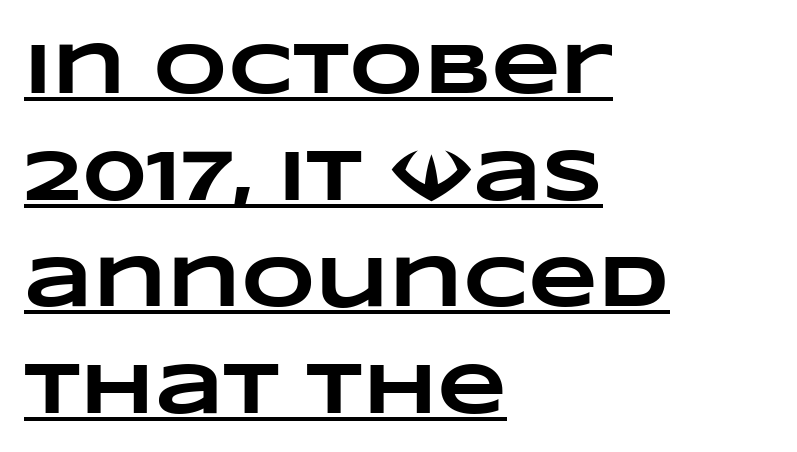
Q: Is the text bold? A: Yes.
Q: Is the text underlined? A: Yes.
Q: How is the paragraph aligned? A: Left-aligned.
Q: Is the spacing between letters normal or unusually wide? A: Normal.
Q: Is the spacing between lines tight, normal or loose? A: Normal.
Q: Width (condensed, normal, or wide)? A: Wide.
Q: Stroke contrast? A: Low.
Q: x-height? A: Large.
Q: Monospaced? A: No.
